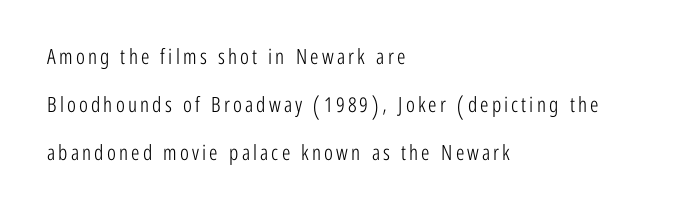
Ordinary non-slanted type is in use. How would I describe the line gaps? Wide and relaxed. On a weight scale, this lands at 450 or below. Does the copy run flush right? No — it runs flush left. Unmarked baselines from the first word to the last.
